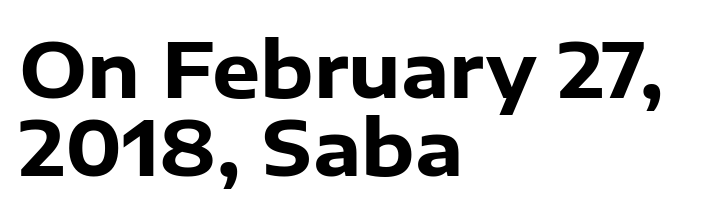
Q: Is the text bold? A: Yes.
Q: Is the text italic (slanted)? A: No, it is upright.
Q: Is the typeface a serif or a sans-serif typeface? A: Sans-serif.
Q: Is the text underlined? A: No.
Q: How is the paragraph aligned? A: Left-aligned.
Q: Is the spacing between letters normal or unusually wide? A: Normal.
Q: Is the spacing between lines tight, normal or loose? A: Tight.
Q: Width (condensed, normal, or wide)? A: Normal.
Q: Stroke contrast? A: Low.
Q: x-height? A: Medium.
Q: Monospaced? A: No.
